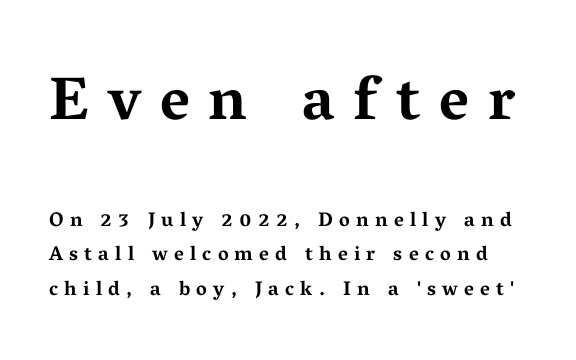
The image shows 61 px bold, wide serif type, upright; set line spacing 1.72x, unusually wide letter spacing (+0.31 em), not underlined; the first (top) block is 3.05x larger; medium stroke contrast and a medium x-height.
